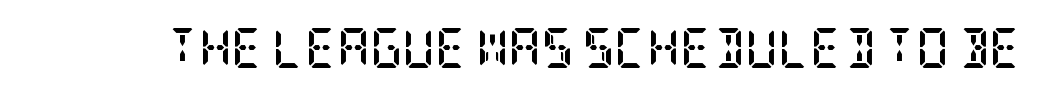
Q: Is the text bold? A: Yes.
Q: Is the text italic (slanted)? A: No, it is upright.
Q: Is the typeface a serif or a sans-serif typeface? A: Serif.
Q: Is the text underlined? A: No.
Q: Is the spacing between letters normal or unusually wide? A: Normal.
Q: Width (condensed, normal, or wide)? A: Condensed.
Q: Stroke contrast? A: Low.
Q: x-height? A: Large.
